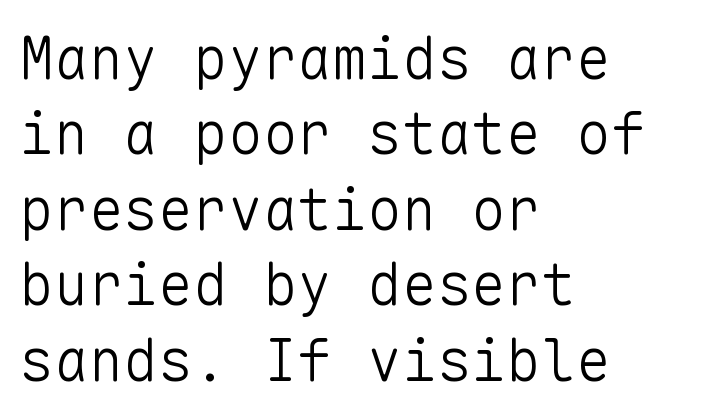
The image shows 58 px light sans-serif type, upright, monospaced; set left-aligned, normal line spacing (1.3x), normal letter spacing, not underlined; low stroke contrast and a medium x-height.
